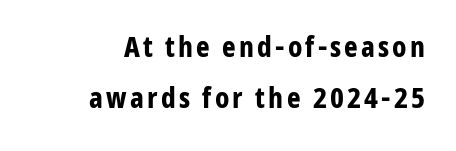
{"serif": "no", "italic": "no", "bold": "yes", "weight": "bold", "width": "condensed", "stroke_contrast": "low", "x_height": "medium", "monospaced": "no", "underline": "no", "line_spacing_ratio": 1.77, "glyph_px": 29}
